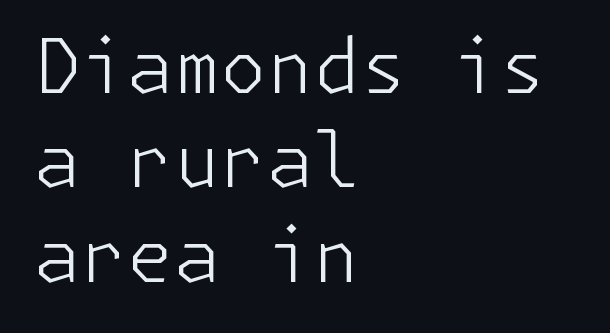
No chunkiness to these letters — they're not bold. In terms of letterform style, serifs are entirely absent. Posture: vertical. Honestly, there is no underline to notice here at all. Line starts are locked; line ends wander. Students, note that the glyphs here touch the page at normal intervals.
